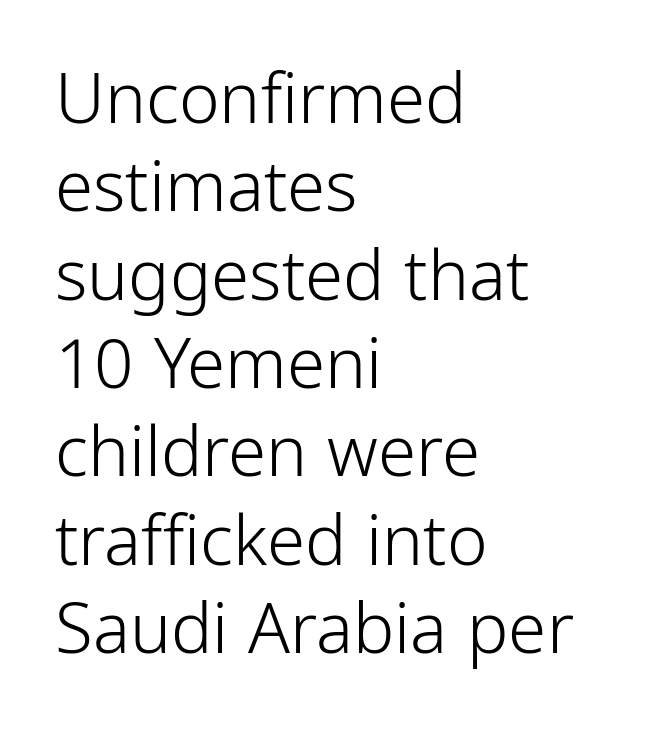
Q: Is the text bold? A: No.
Q: Is the text italic (slanted)? A: No, it is upright.
Q: Is the typeface a serif or a sans-serif typeface? A: Sans-serif.
Q: Is the text underlined? A: No.
Q: How is the paragraph aligned? A: Left-aligned.
Q: Is the spacing between letters normal or unusually wide? A: Normal.
Q: Is the spacing between lines tight, normal or loose? A: Normal.
Q: Width (condensed, normal, or wide)? A: Condensed.
Q: Stroke contrast? A: Low.
Q: x-height? A: Medium.
Q: Monospaced? A: No.
